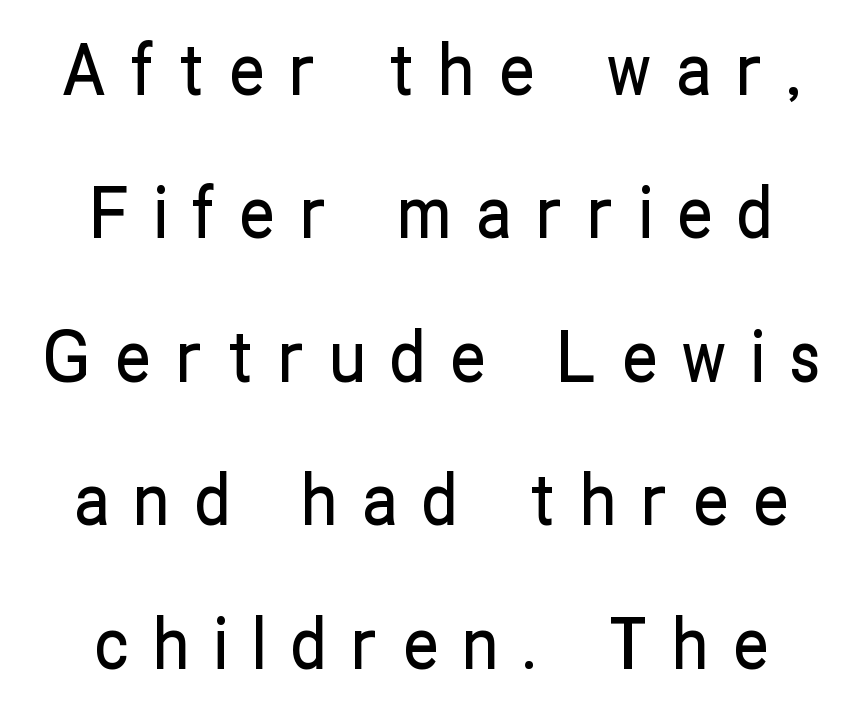
The image shows 70 px condensed sans-serif type, upright; set loose line spacing (2.05x), unusually wide letter spacing (+0.36 em), not underlined; low stroke contrast and a medium x-height.
